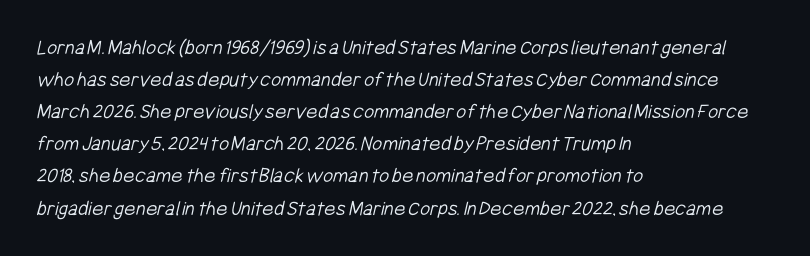
The image shows 22 px text type; set left-aligned, normal line spacing (1.46x), normal letter spacing, not underlined.
